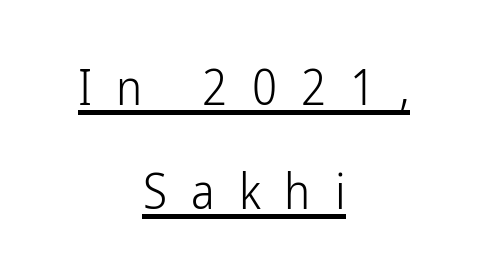
The characters are drawn with everyday or finer stroke widths. Compared with undecorated copy, this sample adds a rule below the words. A typesetter would call this proportional, since set widths differ per character. Is this a sans? Yes — the strokes have no serifs. Style check: upright. In terms of leading, this rendering errs on the spacious side.
